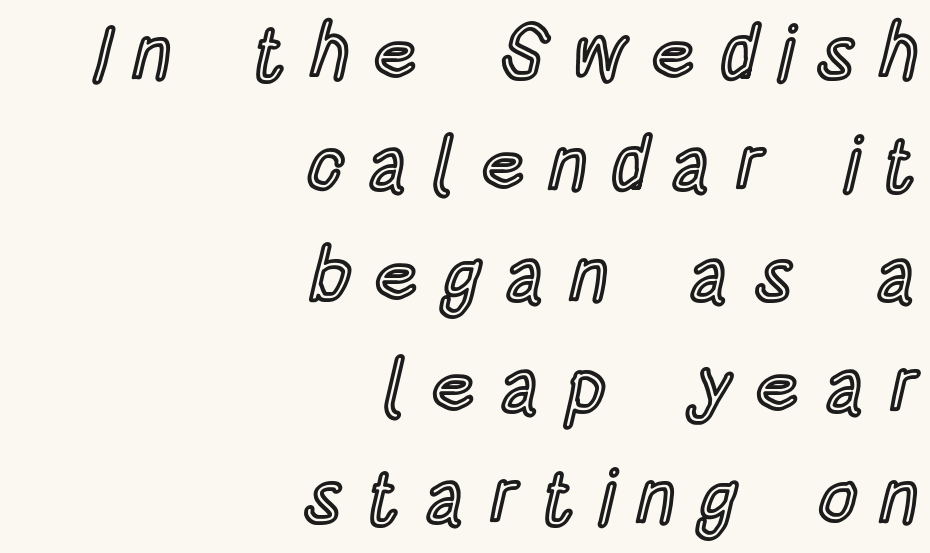
Quick note: underline off. Letter spacing: wide. The setting favours the right margin, as signatures and pull-quotes sometimes do.
